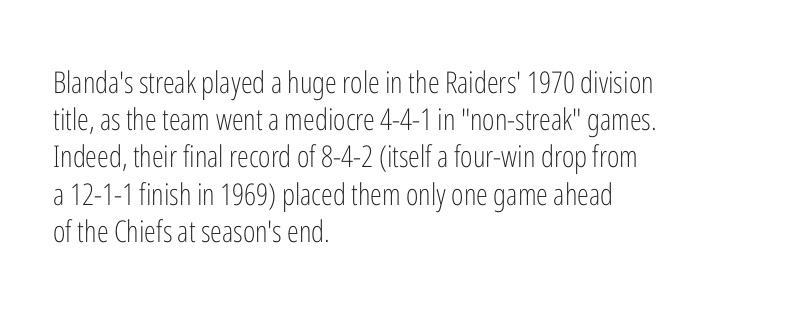
{"serif": "no", "italic": "no", "bold": "no", "weight": "light", "width": "condensed", "stroke_contrast": "low", "x_height": "medium", "monospaced": "no", "underline": "no", "align": "left", "line_spacing_ratio": 1.24, "letter_spacing": "normal", "letter_spacing_em": 0.0, "glyph_px": 30}
